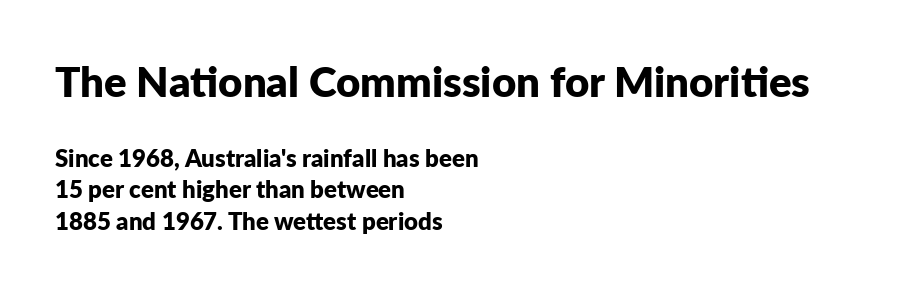
The image shows 42 px bold sans-serif type, upright; set left-aligned, normal line spacing (1.3x), normal letter spacing, not underlined; the first (top) block is 1.75x larger; low stroke contrast and a medium x-height.
